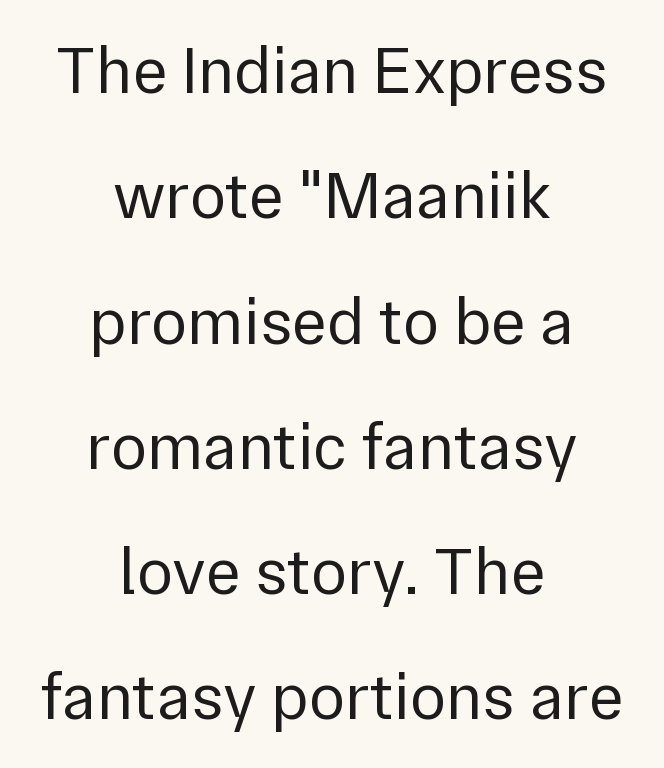
Q: Is the text bold? A: No.
Q: Is the text italic (slanted)? A: No, it is upright.
Q: Is the typeface a serif or a sans-serif typeface? A: Sans-serif.
Q: Is the text underlined? A: No.
Q: How is the paragraph aligned? A: Centered.
Q: Is the spacing between letters normal or unusually wide? A: Normal.
Q: Width (condensed, normal, or wide)? A: Normal.
Q: x-height? A: Medium.
Q: Monospaced? A: No.
